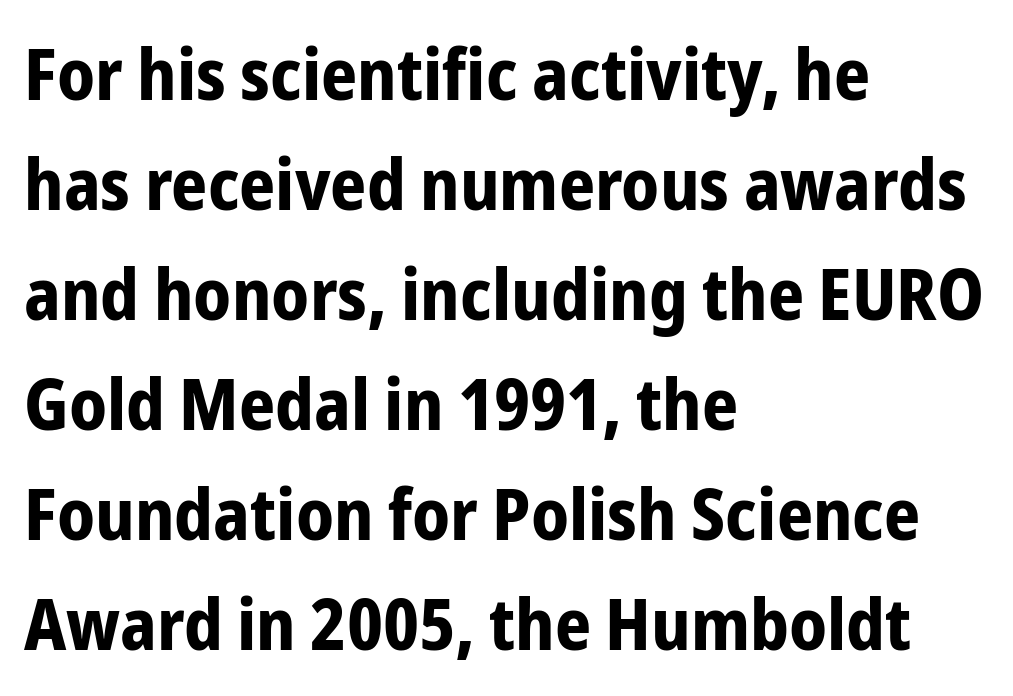
The image shows 71 px bold, condensed sans-serif type, upright; set left-aligned, normal line spacing (1.55x), normal letter spacing, not underlined; low stroke contrast and a medium x-height.
